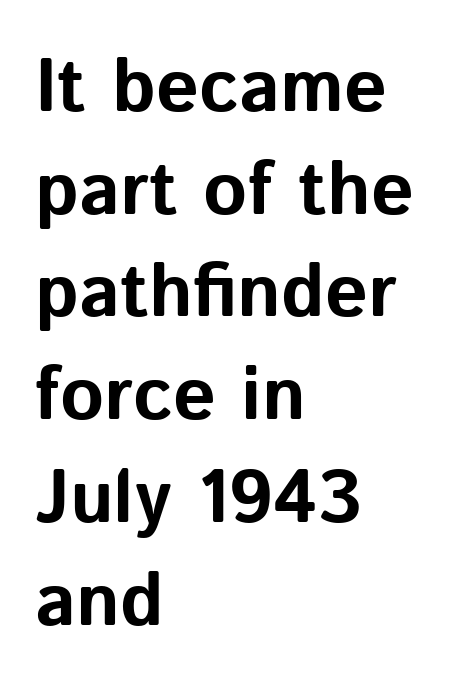
Q: Is the text bold? A: Yes.
Q: Is the text italic (slanted)? A: No, it is upright.
Q: Is the typeface a serif or a sans-serif typeface? A: Sans-serif.
Q: Is the text underlined? A: No.
Q: How is the paragraph aligned? A: Left-aligned.
Q: Is the spacing between letters normal or unusually wide? A: Normal.
Q: Is the spacing between lines tight, normal or loose? A: Normal.
Q: Width (condensed, normal, or wide)? A: Normal.
Q: Stroke contrast? A: Low.
Q: x-height? A: Medium.
Q: Monospaced? A: No.
